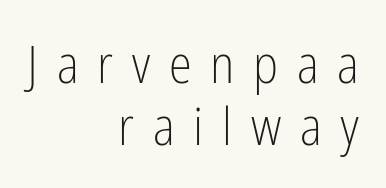
The image shows 52 px light, condensed sans-serif type, upright; set right-aligned, line spacing 1.19x, unusually wide letter spacing (+0.36 em), not underlined; low stroke contrast and a medium x-height.
